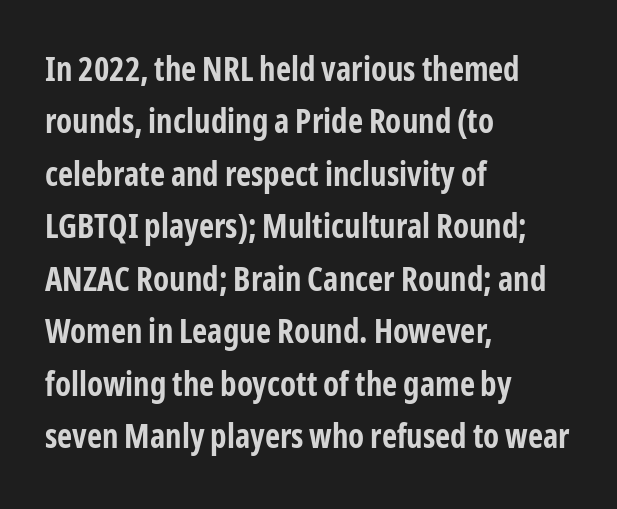
Q: Is the text bold? A: Yes.
Q: Is the text italic (slanted)? A: No, it is upright.
Q: Is the typeface a serif or a sans-serif typeface? A: Sans-serif.
Q: Is the text underlined? A: No.
Q: How is the paragraph aligned? A: Left-aligned.
Q: Is the spacing between letters normal or unusually wide? A: Normal.
Q: Is the spacing between lines tight, normal or loose? A: Normal.
Q: Width (condensed, normal, or wide)? A: Condensed.
Q: Stroke contrast? A: Low.
Q: x-height? A: Medium.
Q: Monospaced? A: No.
